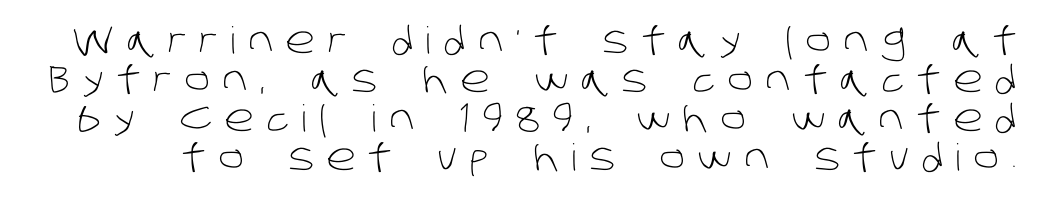
{"serif": "no", "bold": "no", "weight": "light", "width": "normal", "stroke_contrast": "low", "x_height": "large", "monospaced": "no", "underline": "no", "line_spacing": "tight", "line_spacing_ratio": 1.05, "letter_spacing": "wide", "letter_spacing_em": 0.34, "glyph_px": 37}
